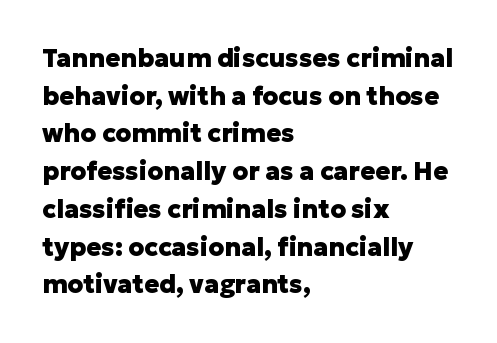
{"italic": "no", "bold": "yes", "underline": "no", "align": "left", "line_spacing": "normal", "line_spacing_ratio": 1.51, "letter_spacing": "normal", "letter_spacing_em": 0.0, "glyph_px": 25}
